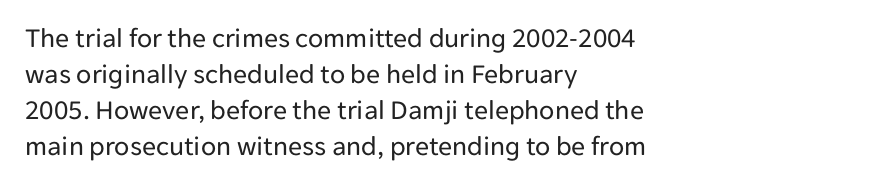
{"serif": "no", "italic": "no", "bold": "no", "weight": "regular", "width": "normal", "stroke_contrast": "low", "x_height": "medium", "monospaced": "no", "underline": "no", "align": "left", "line_spacing": "normal", "line_spacing_ratio": 1.29, "letter_spacing": "normal", "letter_spacing_em": 0.0, "glyph_px": 28}
